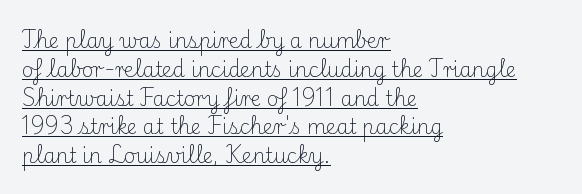
Weight: regular or lighter. Tall strokes in this sample are plumb rather than angled. This sample keeps an unexceptional amount of space between lines. The horizontal fit of the characters is conventional and even. The glyphs are accompanied by a horizontal stroke just below them. The text block is weighted toward the left margin, trailing off unevenly rightward.
